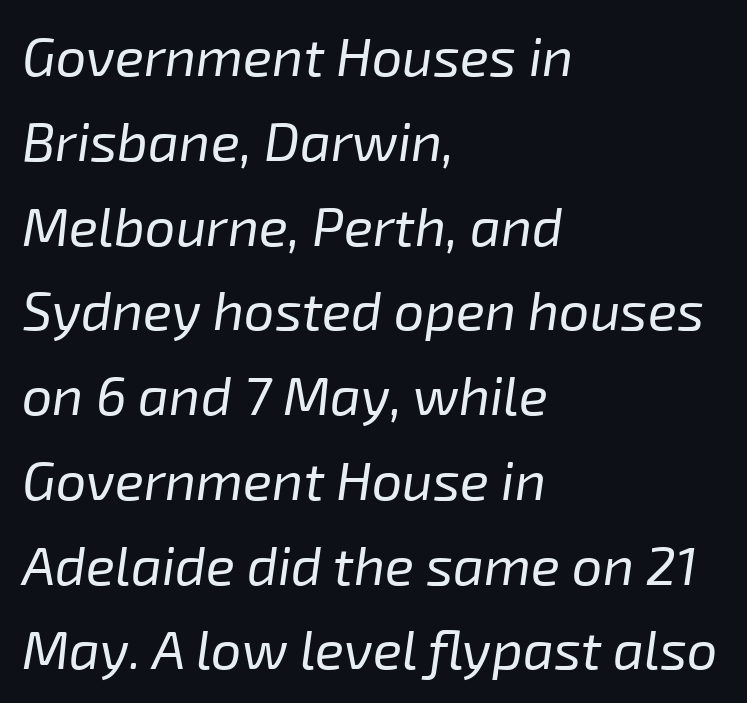
{"italic": "yes", "lean": "right", "slant_degrees": 8, "bold": "no", "weight": "regular", "width": "normal", "stroke_contrast": "low", "x_height": "medium", "monospaced": "no", "underline": "no", "align": "left", "line_spacing": "normal", "line_spacing_ratio": 1.57, "letter_spacing": "normal", "letter_spacing_em": 0.0, "glyph_px": 54}
